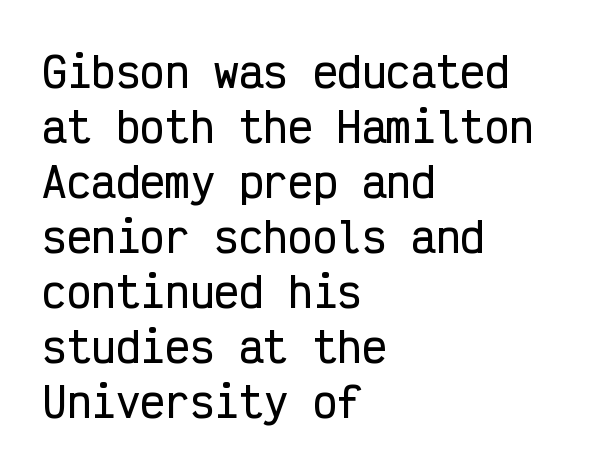
Q: Is the text italic (slanted)? A: No, it is upright.
Q: Is the typeface a serif or a sans-serif typeface? A: Sans-serif.
Q: Is the text underlined? A: No.
Q: How is the paragraph aligned? A: Left-aligned.
Q: Is the spacing between letters normal or unusually wide? A: Normal.
Q: Is the spacing between lines tight, normal or loose? A: Normal.
Q: Width (condensed, normal, or wide)? A: Condensed.
Q: Stroke contrast? A: Low.
Q: x-height? A: Medium.
Q: Monospaced? A: Yes.
